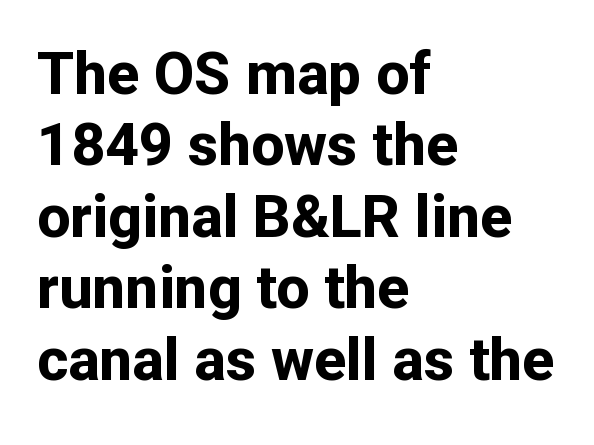
Varying glyph widths throughout — classic text-font behaviour. Beneath every word, the page is bare. This is the regular roman posture of the typeface. Is this a sans? Yes — the strokes have no serifs. Heft: maximum for text — a bold. Short and long lines alike share a common starting point at left.
